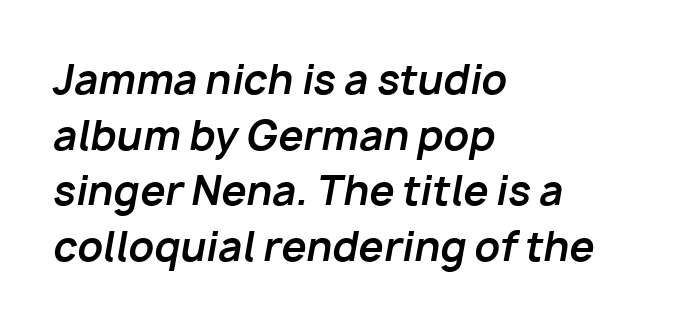
Looks like regular typesetting: each glyph gets only the width it needs. Leading: standard. Set as a true bold cut, around the 700 mark. This rendering leaves character spacing at its baseline value.
